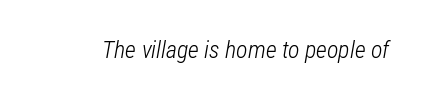
The image shows 24 px text type, italic (leaning right); set normal letter spacing, not underlined.
